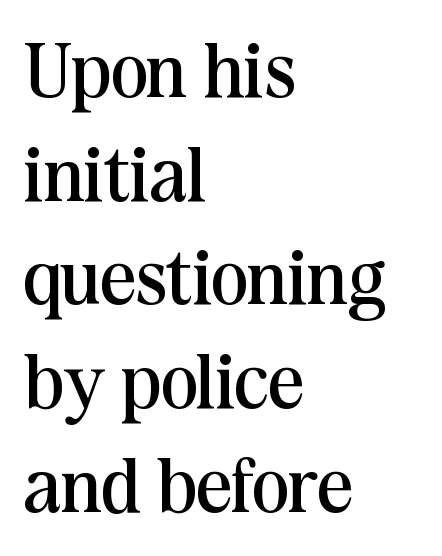
{"serif": "yes", "italic": "no", "bold": "no", "weight": "regular", "width": "normal", "stroke_contrast": "medium", "x_height": "medium", "monospaced": "no", "underline": "no", "align": "left", "line_spacing": "normal", "line_spacing_ratio": 1.33, "letter_spacing": "normal", "letter_spacing_em": 0.0, "glyph_px": 78}
